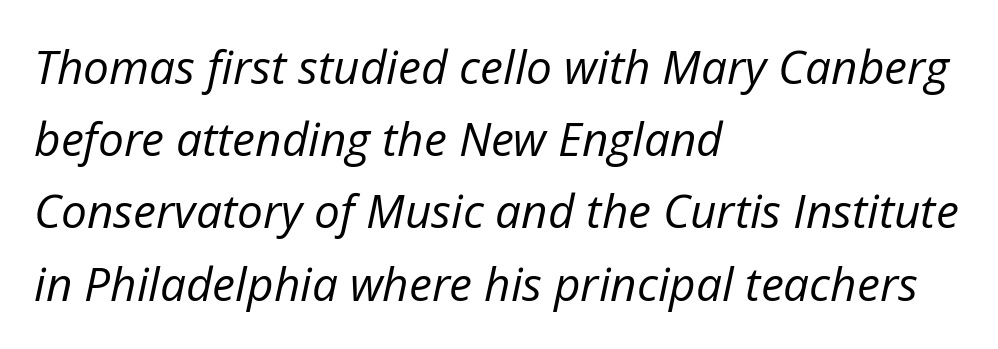
Q: Is the text bold? A: No.
Q: Is the text italic (slanted)? A: Yes, it leans right by about 12 degrees.
Q: Is the text underlined? A: No.
Q: How is the paragraph aligned? A: Left-aligned.
Q: Is the spacing between letters normal or unusually wide? A: Normal.
Q: Is the spacing between lines tight, normal or loose? A: Normal.
Q: Width (condensed, normal, or wide)? A: Normal.
Q: Stroke contrast? A: Low.
Q: x-height? A: Medium.
Q: Monospaced? A: No.
